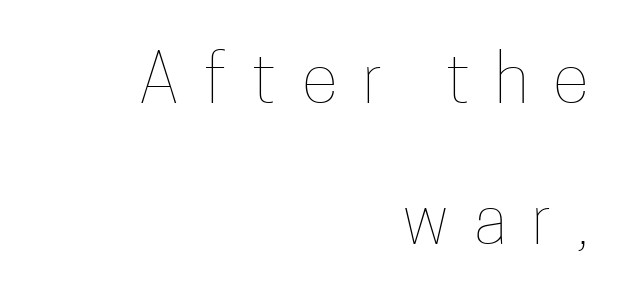
Q: Is the text bold? A: No.
Q: Is the text italic (slanted)? A: No, it is upright.
Q: Is the text underlined? A: No.
Q: How is the paragraph aligned? A: Right-aligned.
Q: Is the spacing between letters normal or unusually wide? A: Unusually wide.
Q: Is the spacing between lines tight, normal or loose? A: Loose.
Q: Width (condensed, normal, or wide)? A: Condensed.
Q: Stroke contrast? A: Low.
Q: x-height? A: Medium.
Q: Monospaced? A: No.
